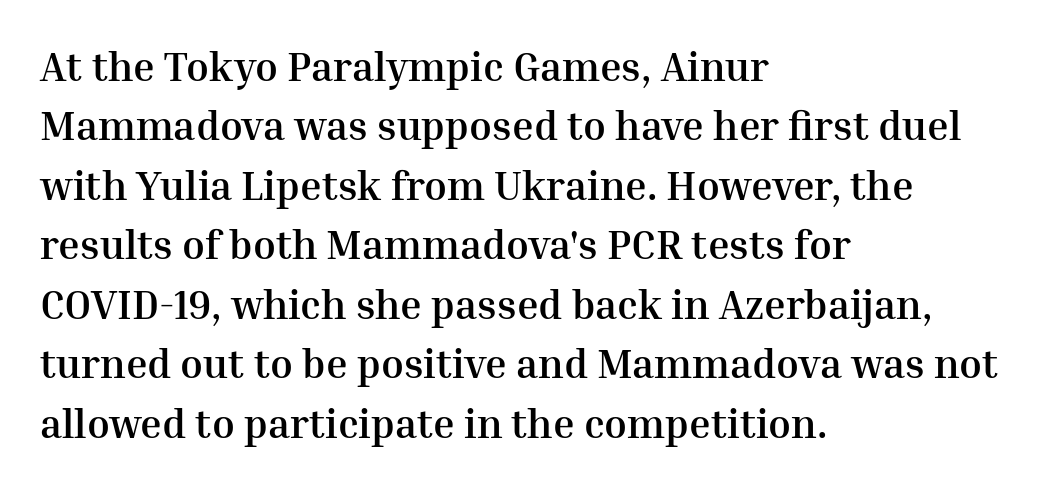
Q: Is the text bold? A: Yes.
Q: Is the text italic (slanted)? A: No, it is upright.
Q: Is the typeface a serif or a sans-serif typeface? A: Serif.
Q: Is the text underlined? A: No.
Q: How is the paragraph aligned? A: Left-aligned.
Q: Is the spacing between letters normal or unusually wide? A: Normal.
Q: Is the spacing between lines tight, normal or loose? A: Normal.
Q: Width (condensed, normal, or wide)? A: Normal.
Q: Stroke contrast? A: Medium.
Q: x-height? A: Medium.
Q: Monospaced? A: No.
